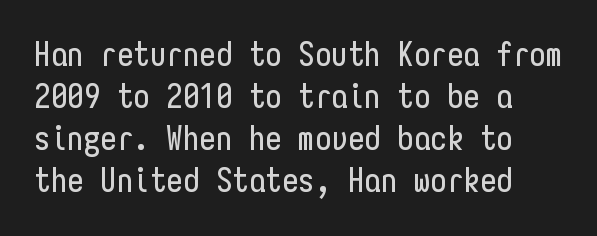
{"serif": "no", "italic": "no", "width": "condensed", "stroke_contrast": "low", "x_height": "medium", "monospaced": "yes", "underline": "no", "line_spacing": "normal", "line_spacing_ratio": 1.27, "letter_spacing": "normal", "letter_spacing_em": 0.0, "glyph_px": 33}
